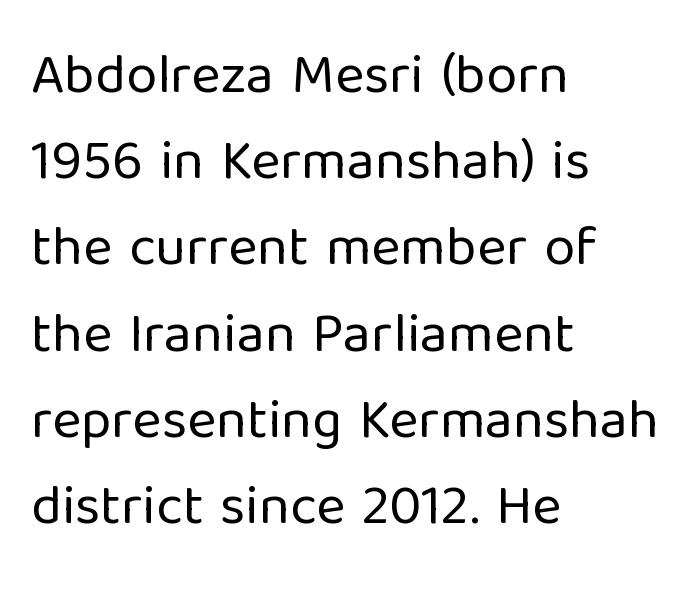
{"serif": "no", "italic": "no", "bold": "no", "weight": "regular", "width": "normal", "stroke_contrast": "low", "x_height": "medium", "monospaced": "no", "underline": "no", "align": "left", "line_spacing": "normal", "line_spacing_ratio": 1.54, "letter_spacing": "normal", "letter_spacing_em": 0.0, "glyph_px": 56}
